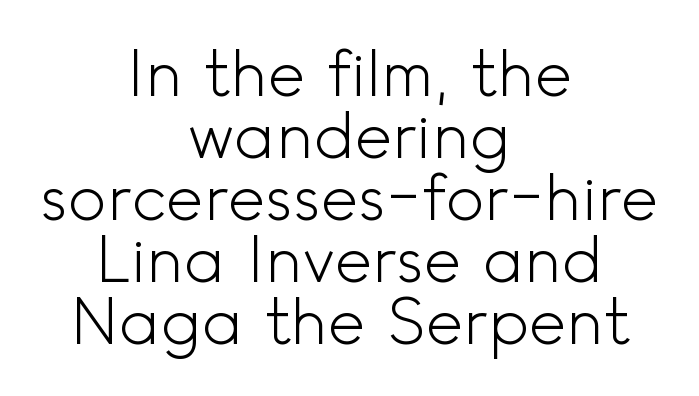
The image shows 64 px light sans-serif type, upright; set centered, tight line spacing (0.97x), normal letter spacing, not underlined; a small x-height.
